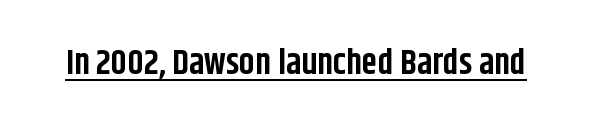
This is sans-serif lettering, the kind often seen on screens and signage. The rendering uses natural spacing where letterforms have individual widths. The axis of the letterforms is exactly vertical. I'd describe the lettering as bold — thick and assertive.
